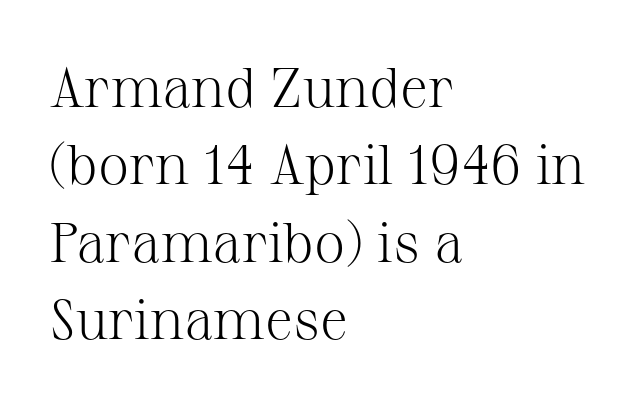
{"serif": "yes", "italic": "no", "bold": "no", "weight": "light", "width": "normal", "stroke_contrast": "medium", "x_height": "medium", "monospaced": "no", "underline": "no", "align": "left", "line_spacing": "normal", "line_spacing_ratio": 1.38, "letter_spacing": "normal", "letter_spacing_em": 0.0, "glyph_px": 56}
